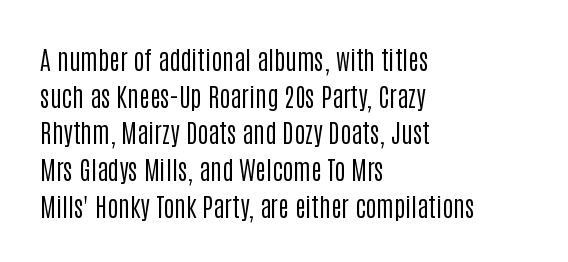
{"italic": "no", "bold": "no", "underline": "no", "align": "left", "line_spacing": "normal", "line_spacing_ratio": 1.41, "letter_spacing": "normal", "letter_spacing_em": 0.0, "glyph_px": 26}
